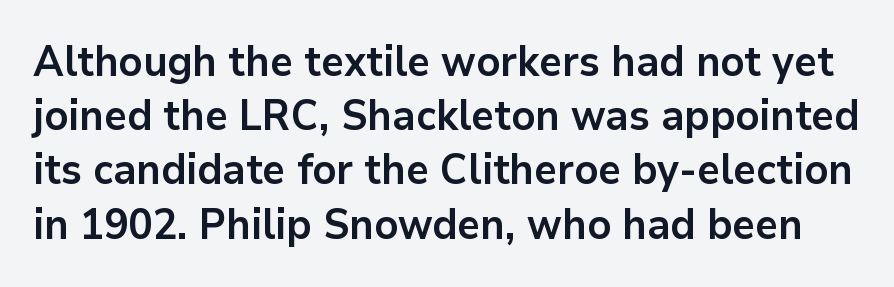
Q: Is the text bold? A: Yes.
Q: Is the text italic (slanted)? A: No, it is upright.
Q: Is the typeface a serif or a sans-serif typeface? A: Sans-serif.
Q: Is the text underlined? A: No.
Q: Is the spacing between letters normal or unusually wide? A: Normal.
Q: Is the spacing between lines tight, normal or loose? A: Normal.
Q: Width (condensed, normal, or wide)? A: Normal.
Q: Stroke contrast? A: Low.
Q: x-height? A: Medium.
Q: Monospaced? A: No.
